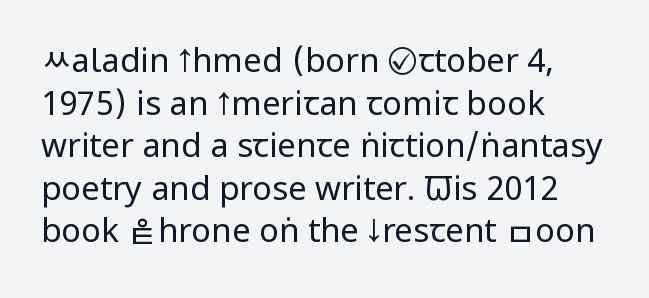
Q: Is the text bold? A: No.
Q: Is the text italic (slanted)? A: No, it is upright.
Q: Is the typeface a serif or a sans-serif typeface? A: Sans-serif.
Q: Is the text underlined? A: No.
Q: How is the paragraph aligned? A: Left-aligned.
Q: Is the spacing between letters normal or unusually wide? A: Normal.
Q: Is the spacing between lines tight, normal or loose? A: Normal.
Q: Width (condensed, normal, or wide)? A: Condensed.
Q: Stroke contrast? A: Low.
Q: x-height? A: Large.
Q: Monospaced? A: No.
